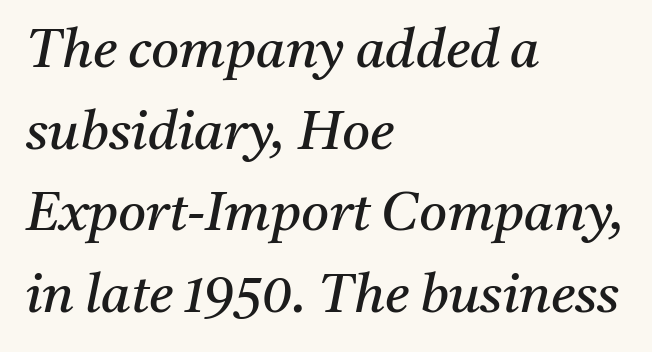
Q: Is the text bold? A: No.
Q: Is the text italic (slanted)? A: Yes, it leans right by about 11 degrees.
Q: Is the typeface a serif or a sans-serif typeface? A: Serif.
Q: Is the text underlined? A: No.
Q: How is the paragraph aligned? A: Left-aligned.
Q: Is the spacing between letters normal or unusually wide? A: Normal.
Q: Is the spacing between lines tight, normal or loose? A: Normal.
Q: Width (condensed, normal, or wide)? A: Normal.
Q: Stroke contrast? A: Medium.
Q: x-height? A: Medium.
Q: Monospaced? A: No.
